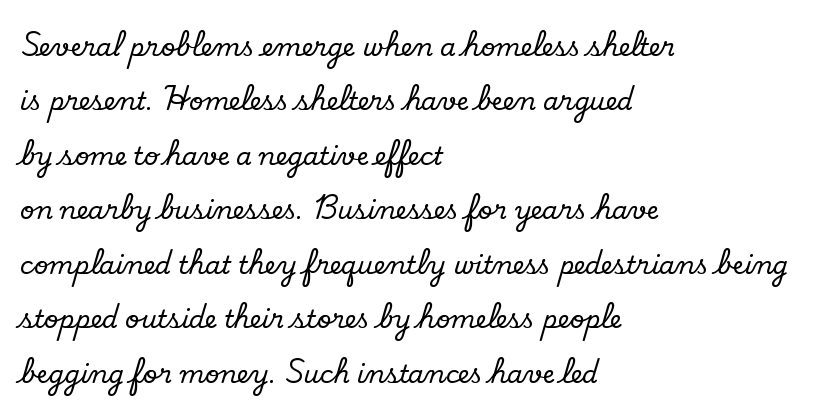
The line texture is even and compact thanks to regular tracking. Casual observation: everything's shoved over to the left. Honestly, there is no underline to notice here at all. The passage shown stacks its lines with a broad gap.
